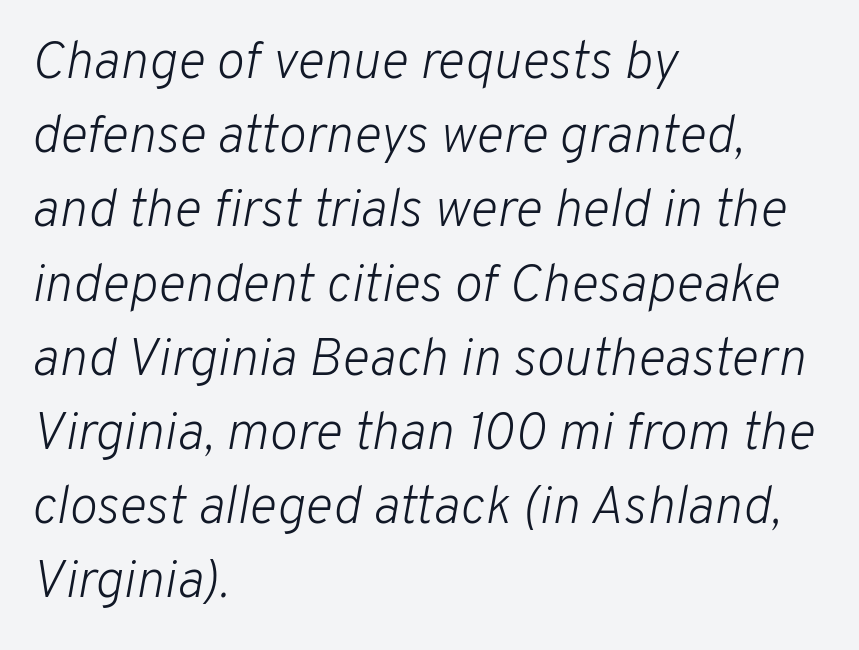
{"italic": "yes", "lean": "right", "slant_degrees": 10, "bold": "no", "weight": "light", "width": "normal", "stroke_contrast": "low", "x_height": "medium", "monospaced": "no", "underline": "no", "align": "left", "line_spacing": "normal", "line_spacing_ratio": 1.4, "letter_spacing": "normal", "letter_spacing_em": 0.0, "glyph_px": 53}
